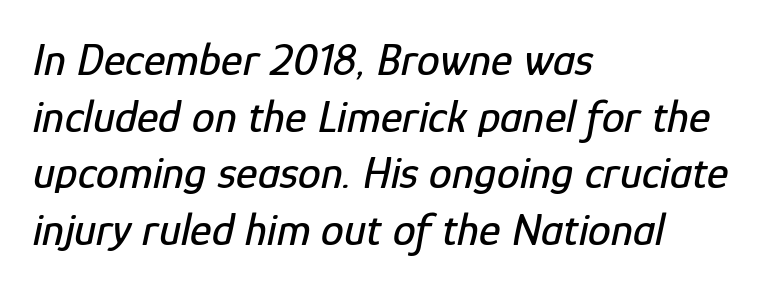
These lines are rendered in a variable-pitch font. Which margin do the lines hug? The left one — the right edge is uneven. The tracking reads as untouched default to a designer's eye. Characters are canted at an angle relative to the baseline's perpendicular.
